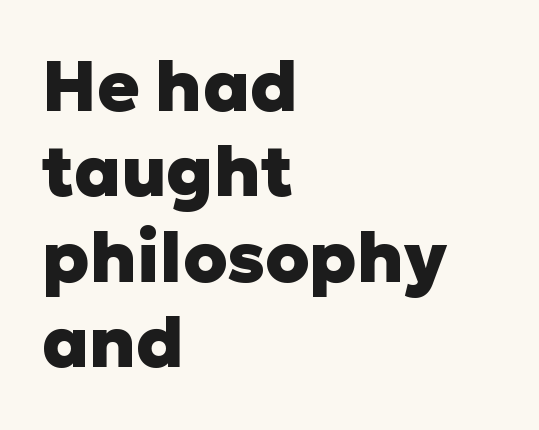
Q: Is the text bold? A: Yes.
Q: Is the text italic (slanted)? A: No, it is upright.
Q: Is the typeface a serif or a sans-serif typeface? A: Sans-serif.
Q: Is the text underlined? A: No.
Q: How is the paragraph aligned? A: Left-aligned.
Q: Is the spacing between letters normal or unusually wide? A: Normal.
Q: Width (condensed, normal, or wide)? A: Normal.
Q: Stroke contrast? A: Low.
Q: x-height? A: Medium.
Q: Monospaced? A: No.
